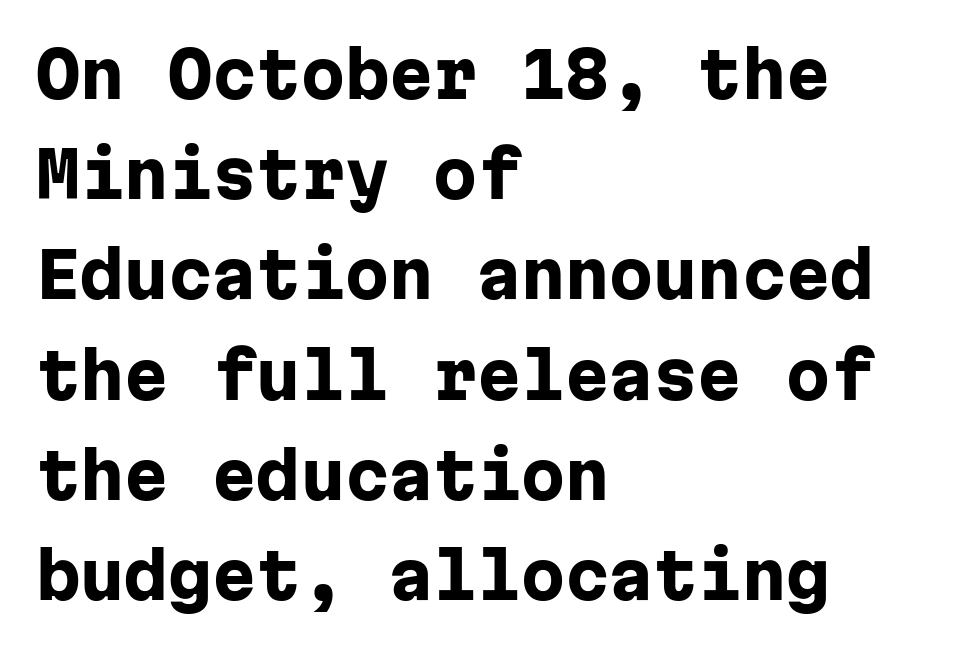
Nope, no serifs anywhere on these letters. The characters look thick and weighty, a clear bold. Honestly, the row spacing looks completely unremarkable. Descenders hang freely into open space. The compositor pushed each line to the left boundary.
